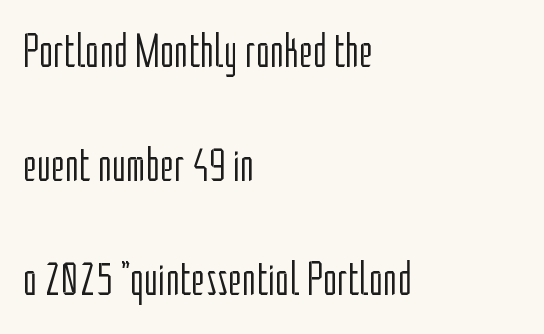
Q: Is the text bold? A: No.
Q: Is the text italic (slanted)? A: No, it is upright.
Q: Is the typeface a serif or a sans-serif typeface? A: Sans-serif.
Q: Is the text underlined? A: No.
Q: How is the paragraph aligned? A: Left-aligned.
Q: Is the spacing between letters normal or unusually wide? A: Normal.
Q: Is the spacing between lines tight, normal or loose? A: Loose.
Q: Width (condensed, normal, or wide)? A: Condensed.
Q: Stroke contrast? A: Low.
Q: x-height? A: Medium.
Q: Monospaced? A: No.
